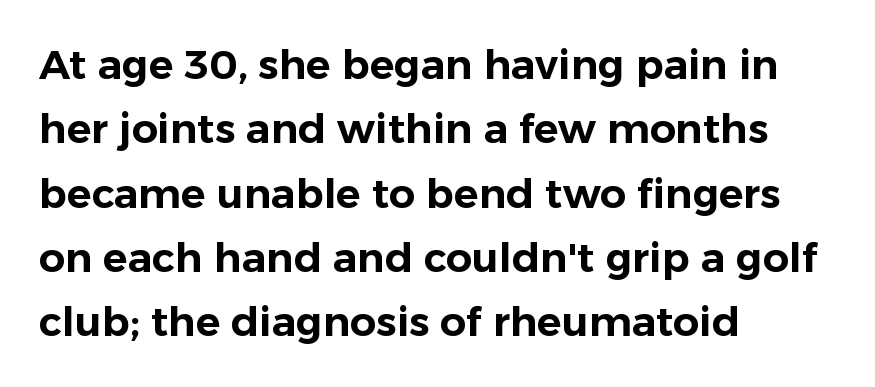
The image shows 41 px sans-serif type, upright; set left-aligned, normal line spacing (1.57x), normal letter spacing, not underlined; low stroke contrast and a medium x-height.
